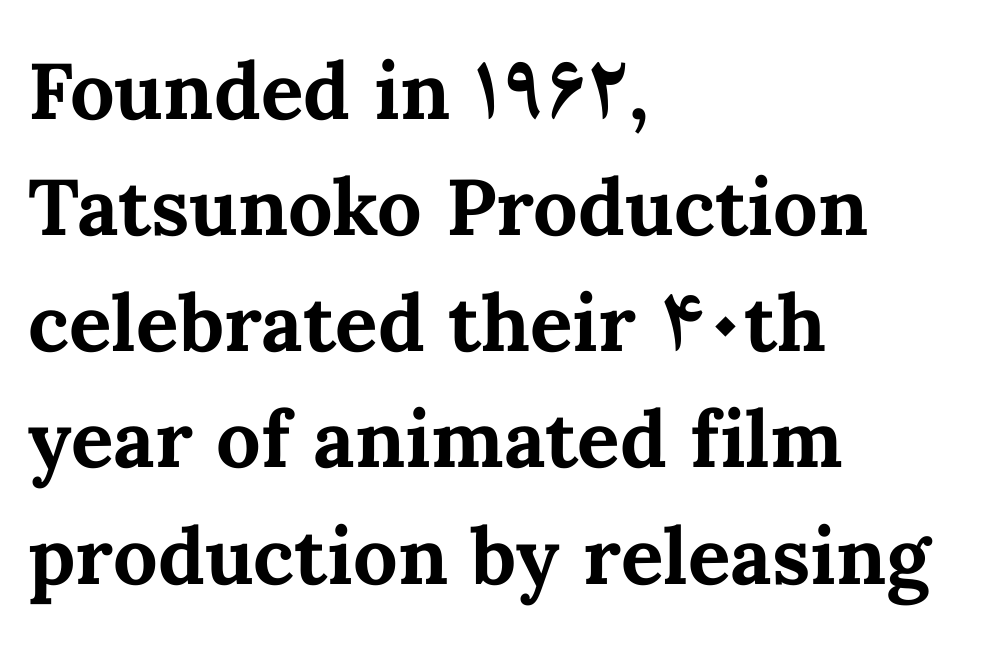
{"italic": "no", "bold": "yes", "weight": "bold", "width": "normal", "stroke_contrast": "medium", "x_height": "medium", "monospaced": "no", "underline": "no", "align": "left", "line_spacing": "normal", "line_spacing_ratio": 1.47, "letter_spacing": "normal", "letter_spacing_em": 0.0, "glyph_px": 79}
